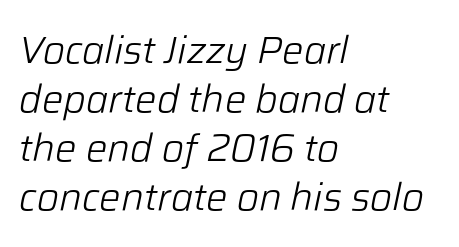
Q: Is the text bold? A: No.
Q: Is the text italic (slanted)? A: Yes, it leans right by about 12 degrees.
Q: Is the text underlined? A: No.
Q: How is the paragraph aligned? A: Left-aligned.
Q: Is the spacing between letters normal or unusually wide? A: Normal.
Q: Is the spacing between lines tight, normal or loose? A: Normal.
Q: Width (condensed, normal, or wide)? A: Normal.
Q: Stroke contrast? A: Low.
Q: x-height? A: Medium.
Q: Monospaced? A: No.
